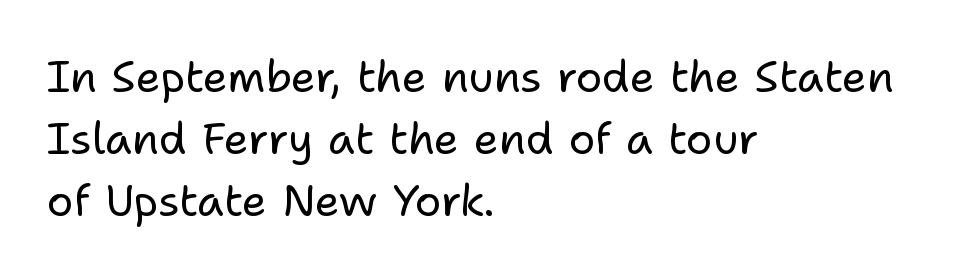
{"serif": "no", "italic": "no", "bold": "no", "weight": "regular", "width": "normal", "stroke_contrast": "low", "x_height": "medium", "monospaced": "no", "underline": "no", "align": "left", "line_spacing": "normal", "line_spacing_ratio": 1.41, "letter_spacing": "normal", "letter_spacing_em": 0.0, "glyph_px": 44}
